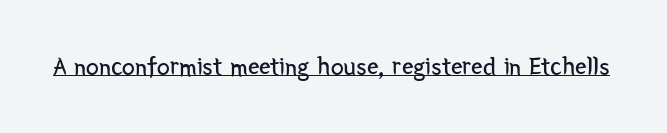
Short note: letters normally spaced. Is this a heavy cut? Hardly; it is regular or lighter. This sample uses an upright cut, with every glyph sitting square on the baseline. Is there an underline? Yes — a line sits under the letters.
